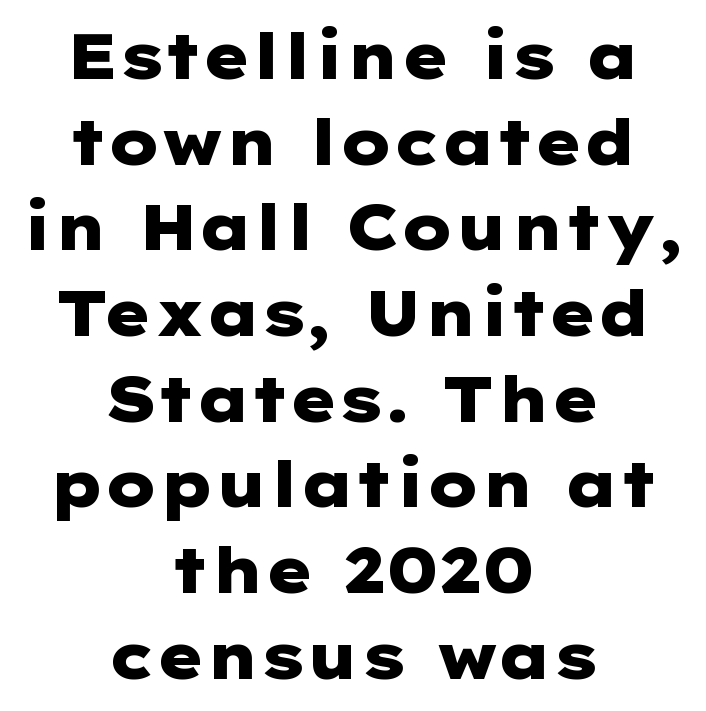
The image shows 63 px heavy, wide sans-serif type, upright; set centered, normal line spacing (1.36x), normal letter spacing, not underlined; low stroke contrast and a medium x-height.
